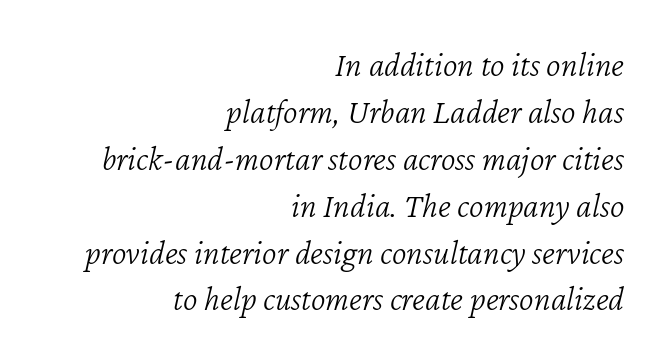
{"italic": "yes", "lean": "right", "slant_degrees": 12, "bold": "no", "weight": "light", "width": "normal", "stroke_contrast": "low", "x_height": "medium", "monospaced": "no", "underline": "no", "align": "right", "line_spacing": "normal", "line_spacing_ratio": 1.34, "letter_spacing": "normal", "letter_spacing_em": 0.0, "glyph_px": 35}
